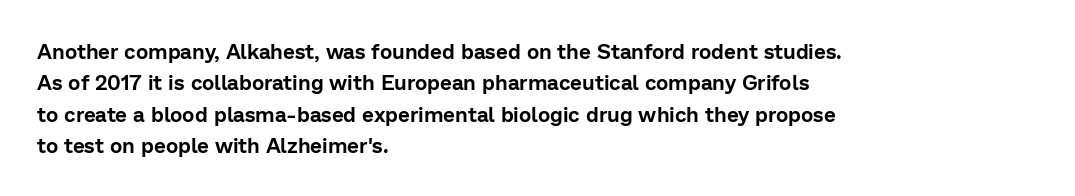
The image shows 21 px text type, upright; set left-aligned, normal line spacing (1.5x), normal letter spacing, not underlined.
